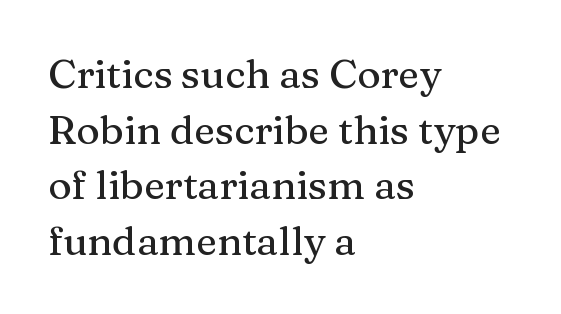
{"serif": "yes", "italic": "no", "width": "normal", "stroke_contrast": "medium", "x_height": "medium", "monospaced": "no", "underline": "no", "align": "left", "line_spacing": "normal", "line_spacing_ratio": 1.39, "letter_spacing": "normal", "letter_spacing_em": 0.0, "glyph_px": 40}
